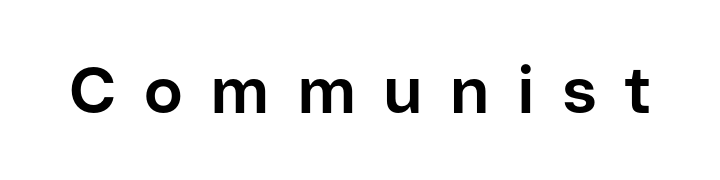
The sample has been set heavy, in full bold. Each row of text sits above clean, open space. This rendering widens character spacing well past its baseline value. The letters advance in unequal steps, a hallmark of proportional type.
